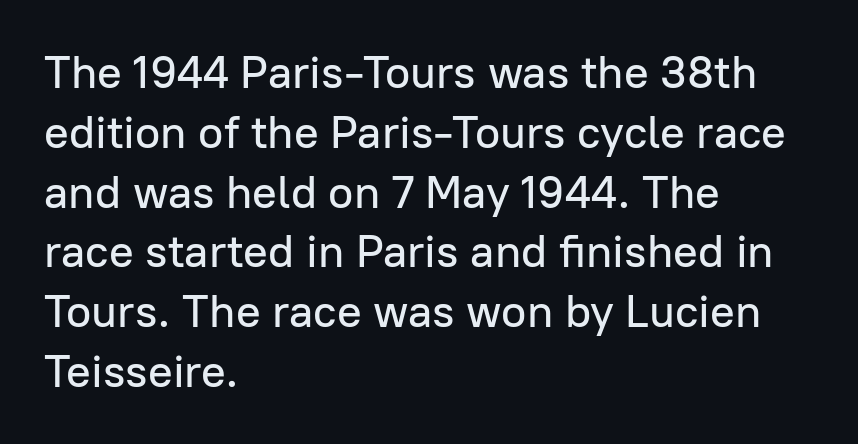
{"serif": "no", "italic": "no", "width": "normal", "stroke_contrast": "low", "x_height": "medium", "monospaced": "no", "underline": "no", "align": "left", "line_spacing": "normal", "line_spacing_ratio": 1.3, "letter_spacing": "normal", "letter_spacing_em": 0.0, "glyph_px": 46}
